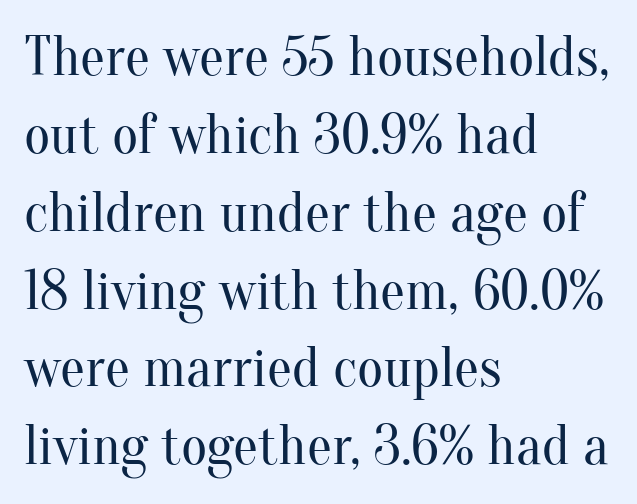
Descenders are the only things crossing below the line. Leading: standard. The compositor pushed each line to the left boundary. The font family rendered here belongs to the serif group.
